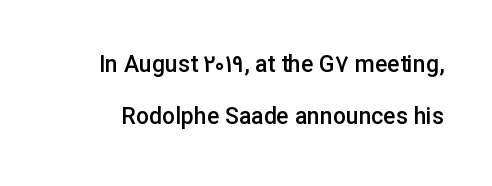
Q: Is the text bold? A: Semi-bold.
Q: Is the text italic (slanted)? A: No, it is upright.
Q: Is the text underlined? A: No.
Q: Is the spacing between letters normal or unusually wide? A: Normal.
Q: Is the spacing between lines tight, normal or loose? A: Loose.
